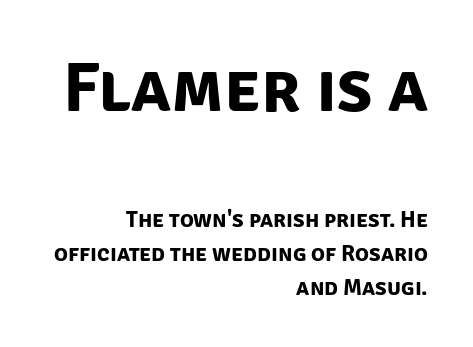
Q: Is the text bold? A: Yes.
Q: Is the typeface a serif or a sans-serif typeface? A: Sans-serif.
Q: Is the text underlined? A: No.
Q: How is the paragraph aligned? A: Right-aligned.
Q: Is the spacing between letters normal or unusually wide? A: Normal.
Q: Is the spacing between lines tight, normal or loose? A: Normal.
Q: Which block of text is set in a larger size, the first (top) or the second (bottom)? A: The first (top) one.
Q: Width (condensed, normal, or wide)? A: Normal.
Q: Stroke contrast? A: Low.
Q: x-height? A: Large.
Q: Monospaced? A: No.
